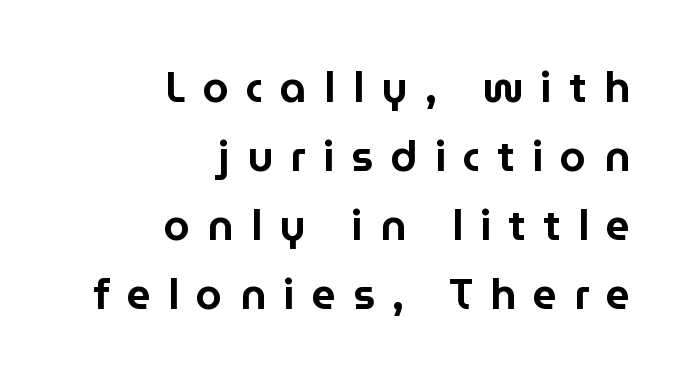
The image shows 42 px sans-serif type, upright; set right-aligned, normal line spacing (1.64x), unusually wide letter spacing (+0.41 em), not underlined; low stroke contrast and a medium x-height.
